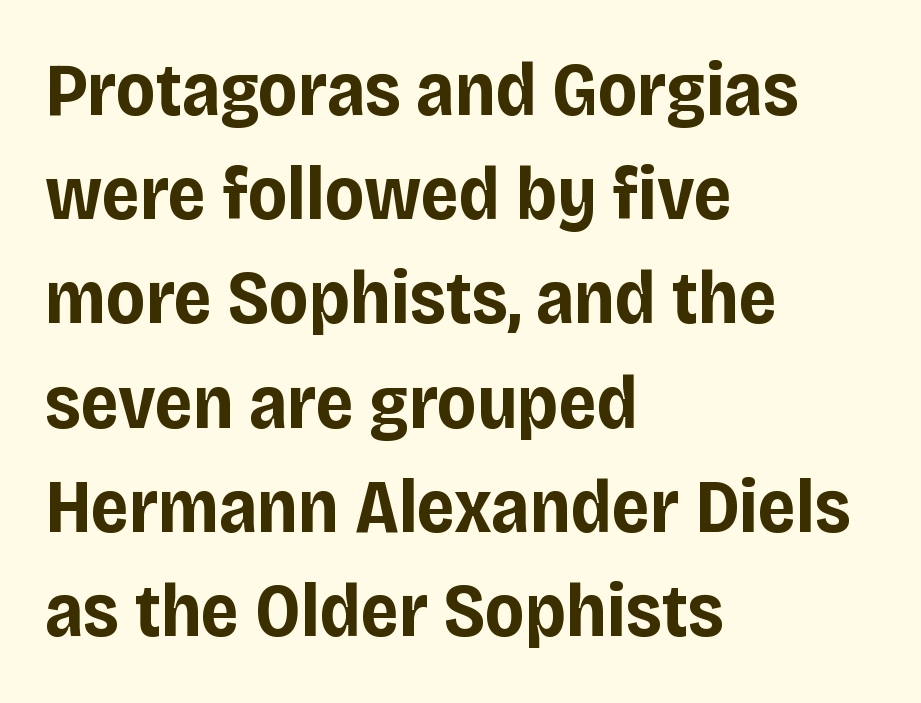
Q: Is the text bold? A: Yes.
Q: Is the text italic (slanted)? A: No, it is upright.
Q: Is the typeface a serif or a sans-serif typeface? A: Sans-serif.
Q: Is the text underlined? A: No.
Q: How is the paragraph aligned? A: Left-aligned.
Q: Is the spacing between letters normal or unusually wide? A: Normal.
Q: Is the spacing between lines tight, normal or loose? A: Normal.
Q: Width (condensed, normal, or wide)? A: Normal.
Q: Stroke contrast? A: Low.
Q: x-height? A: Large.
Q: Monospaced? A: No.
